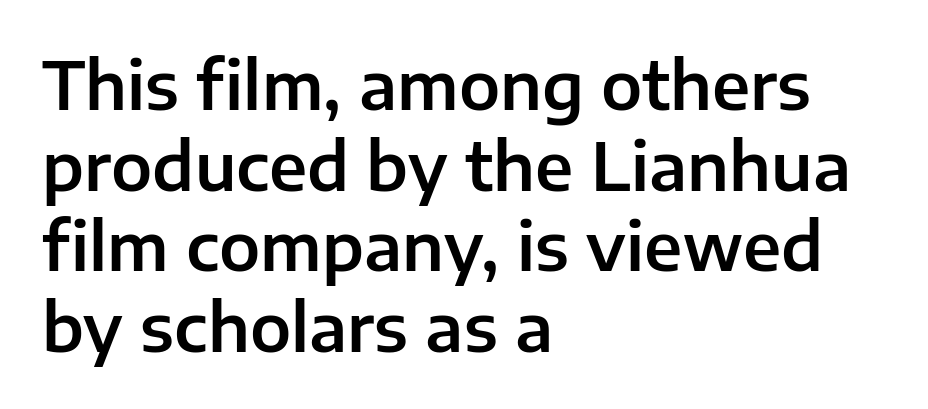
Q: Is the text italic (slanted)? A: No, it is upright.
Q: Is the typeface a serif or a sans-serif typeface? A: Sans-serif.
Q: Is the text underlined? A: No.
Q: How is the paragraph aligned? A: Left-aligned.
Q: Is the spacing between letters normal or unusually wide? A: Normal.
Q: Width (condensed, normal, or wide)? A: Normal.
Q: Stroke contrast? A: Low.
Q: x-height? A: Medium.
Q: Monospaced? A: No.
